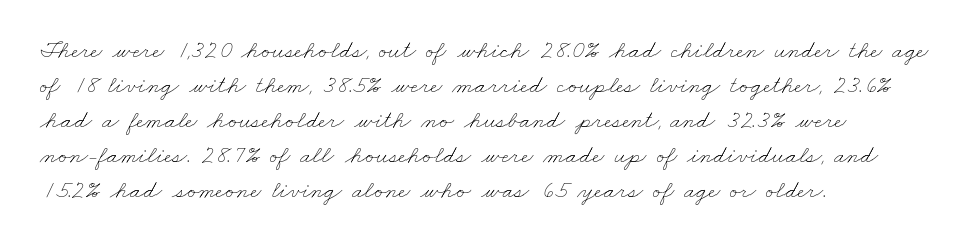
{"bold": "no", "underline": "no", "align": "left", "line_spacing": "normal", "line_spacing_ratio": 1.4, "letter_spacing": "normal", "letter_spacing_em": 0.0, "glyph_px": 25}
